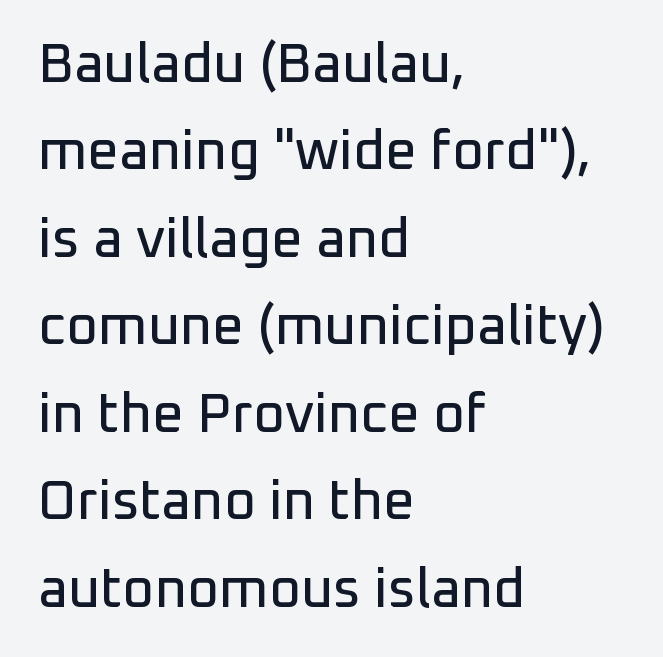
The image shows 55 px sans-serif type, upright; set left-aligned, normal line spacing (1.59x), normal letter spacing, not underlined; low stroke contrast and a medium x-height.
